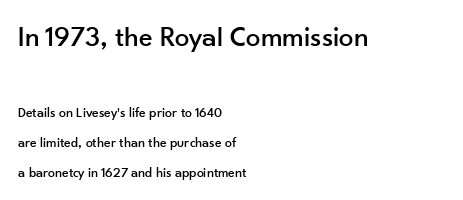
The image shows 29 px sans-serif type, upright; set left-aligned, loose line spacing (2.14x), normal letter spacing, not underlined; the first (top) block is 2.07x larger; low stroke contrast and a small x-height.
